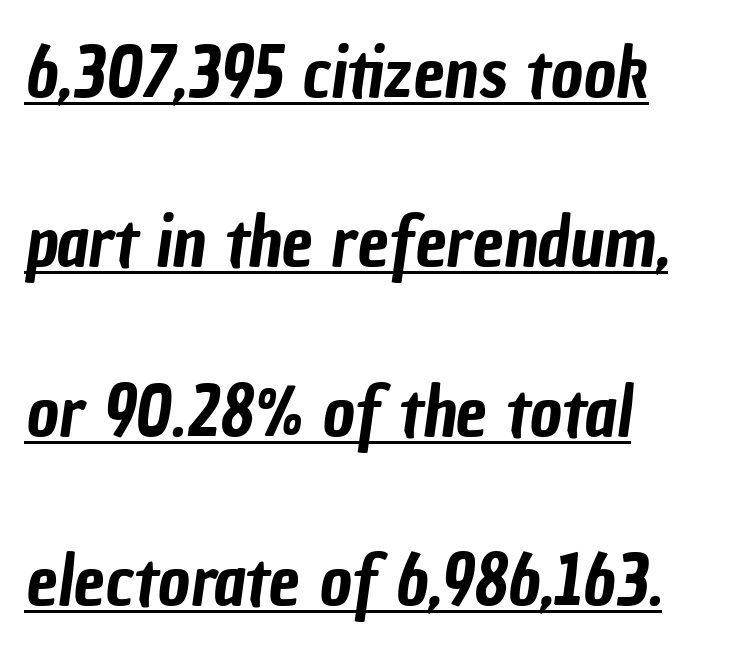
{"serif": "no", "width": "condensed", "stroke_contrast": "low", "x_height": "medium", "monospaced": "no", "underline": "yes", "align": "left", "line_spacing": "loose", "line_spacing_ratio": 2.42, "letter_spacing": "normal", "letter_spacing_em": 0.0, "glyph_px": 70}
